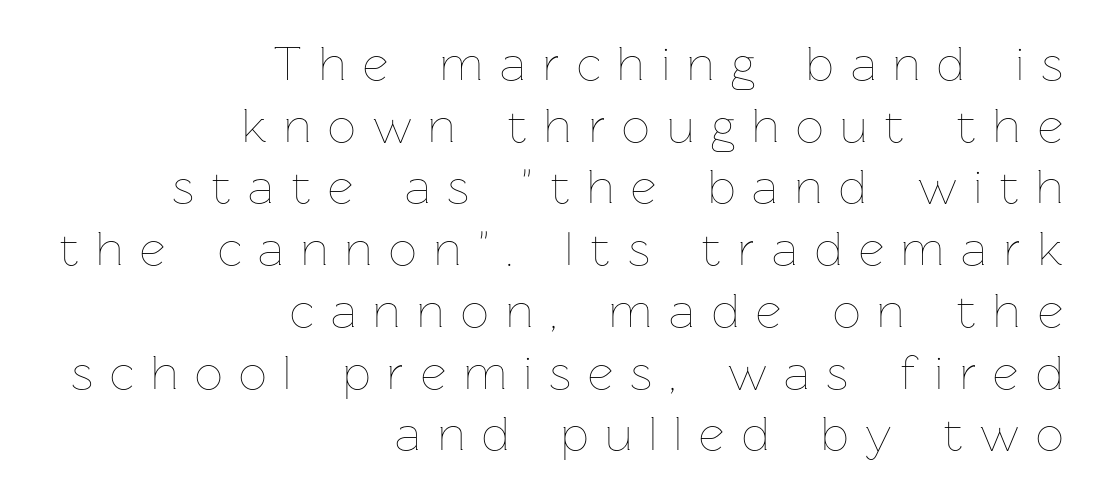
The image shows 49 px thin type, upright; set right-aligned, normal line spacing (1.26x), unusually wide letter spacing (+0.35 em), not underlined; low stroke contrast and a medium x-height.
